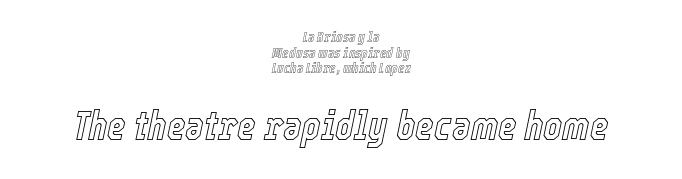
{"italic": "yes", "lean": "right", "slant_degrees": 12, "width": "condensed", "x_height": "medium", "monospaced": "no", "underline": "no", "align": "center", "line_spacing": "tight", "line_spacing_ratio": 1.11, "letter_spacing": "normal", "letter_spacing_em": 0.0, "larger_block": "second", "size_ratio": 2.86, "glyph_px": 40}
